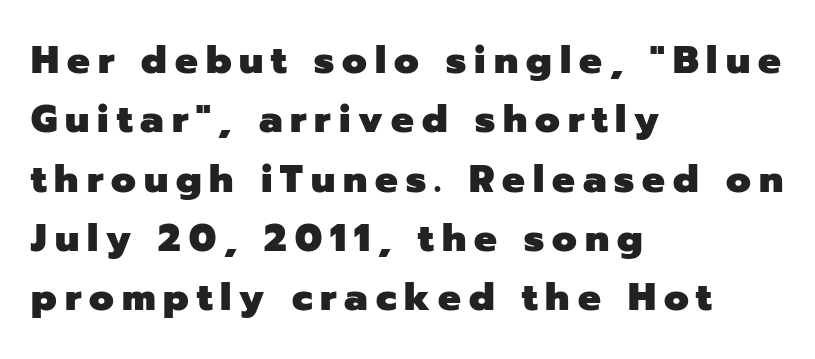
Q: Is the text bold? A: Yes.
Q: Is the text italic (slanted)? A: No, it is upright.
Q: Is the typeface a serif or a sans-serif typeface? A: Sans-serif.
Q: Is the text underlined? A: No.
Q: How is the paragraph aligned? A: Left-aligned.
Q: Is the spacing between letters normal or unusually wide? A: Unusually wide.
Q: Is the spacing between lines tight, normal or loose? A: Normal.
Q: Width (condensed, normal, or wide)? A: Normal.
Q: Stroke contrast? A: Low.
Q: x-height? A: Medium.
Q: Monospaced? A: No.
